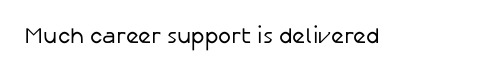
{"italic": "no", "bold": "no", "underline": "no", "letter_spacing": "normal", "letter_spacing_em": 0.0, "glyph_px": 22}
